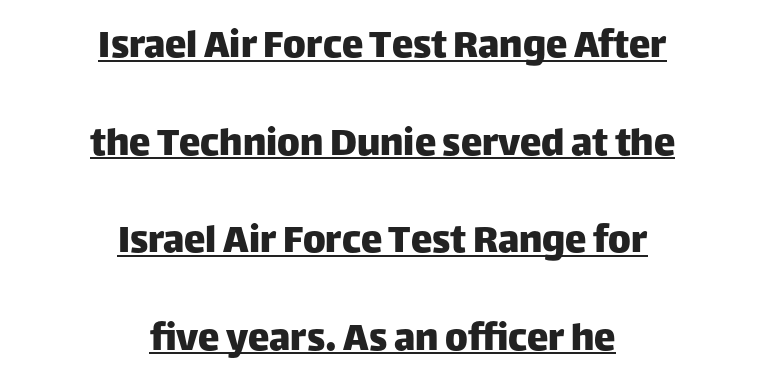
Q: Is the text italic (slanted)? A: No, it is upright.
Q: Is the typeface a serif or a sans-serif typeface? A: Sans-serif.
Q: Is the text underlined? A: Yes.
Q: How is the paragraph aligned? A: Centered.
Q: Is the spacing between letters normal or unusually wide? A: Normal.
Q: Is the spacing between lines tight, normal or loose? A: Loose.
Q: Width (condensed, normal, or wide)? A: Normal.
Q: Stroke contrast? A: Low.
Q: x-height? A: Large.
Q: Monospaced? A: No.
